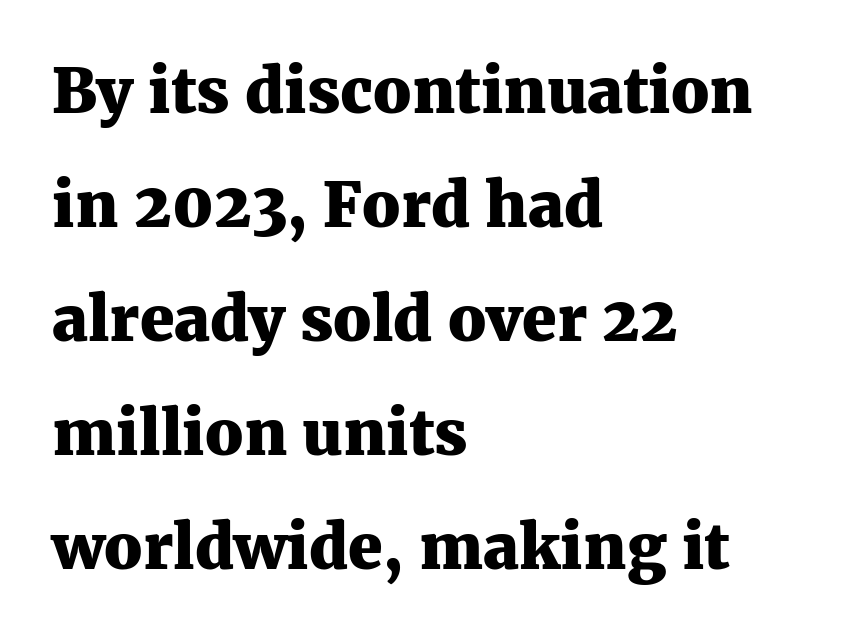
{"serif": "yes", "italic": "no", "bold": "yes", "weight": "heavy", "width": "normal", "stroke_contrast": "medium", "x_height": "medium", "monospaced": "no", "underline": "no", "align": "left", "line_spacing_ratio": 1.84, "letter_spacing": "normal", "letter_spacing_em": 0.0, "glyph_px": 62}
